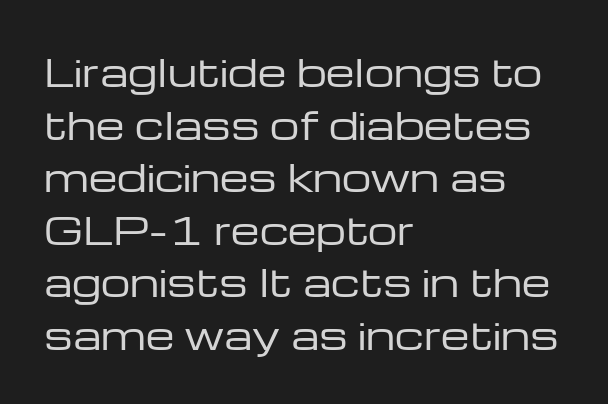
Q: Is the text bold? A: No.
Q: Is the text italic (slanted)? A: No, it is upright.
Q: Is the typeface a serif or a sans-serif typeface? A: Sans-serif.
Q: Is the text underlined? A: No.
Q: How is the paragraph aligned? A: Left-aligned.
Q: Is the spacing between letters normal or unusually wide? A: Normal.
Q: Is the spacing between lines tight, normal or loose? A: Normal.
Q: Width (condensed, normal, or wide)? A: Wide.
Q: Stroke contrast? A: Low.
Q: x-height? A: Medium.
Q: Monospaced? A: No.
